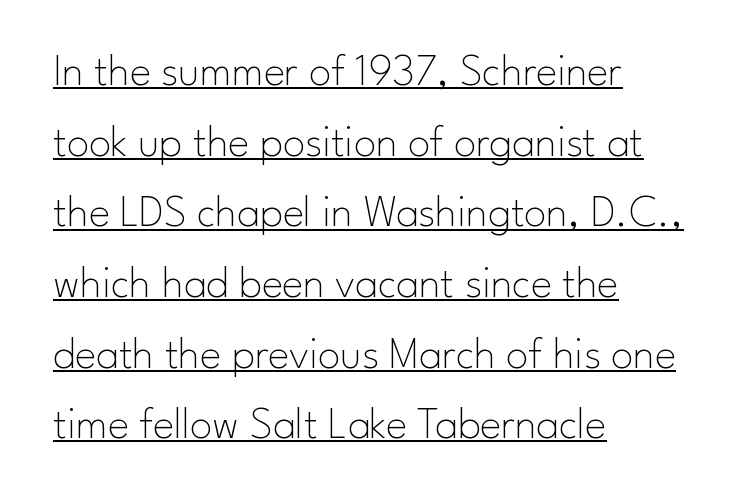
{"serif": "no", "italic": "no", "bold": "no", "weight": "thin", "width": "normal", "stroke_contrast": "low", "x_height": "small", "monospaced": "no", "underline": "yes", "align": "left", "line_spacing": "normal", "line_spacing_ratio": 1.57, "letter_spacing": "normal", "letter_spacing_em": 0.0, "glyph_px": 45}
